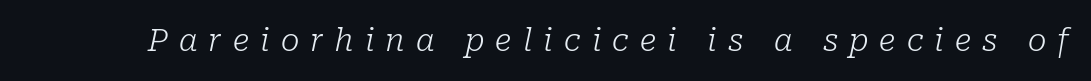
The cut favours lightness, reaching ordinary text weight at its darkest. The foot of each line stays bare and open. This sample has the flowing, uneven cadence of proportional lettering. Characters are canted at an angle relative to the baseline's perpendicular. Each word looks stretched out because of the extra space between its letters.
